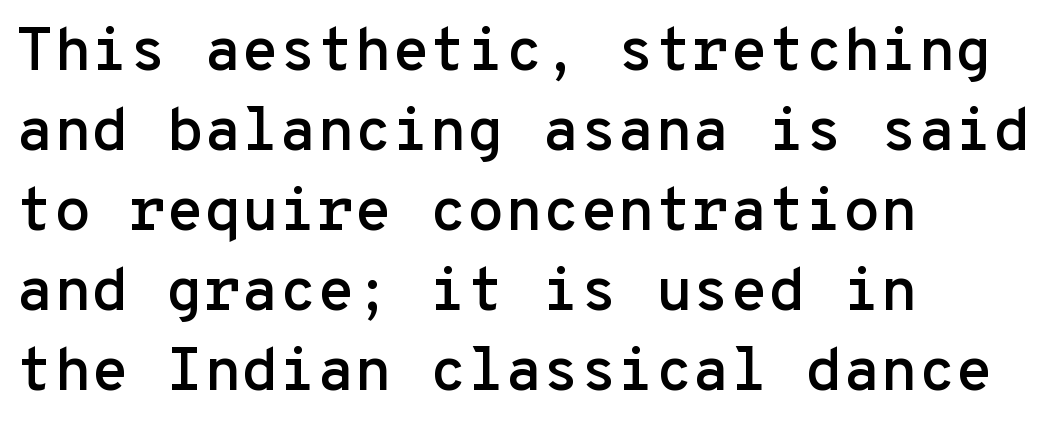
The ragged edge is on the right, which tells us the setting is flush left. To sum up the face: it is a sans, with no serifs. How are the letters spaced? Ordinarily, with no added tracking. Honestly, the row spacing looks completely unremarkable. A typesetter would mark this as roman, not italic. Here the designer chose a console-style face with uniform glyph widths.
